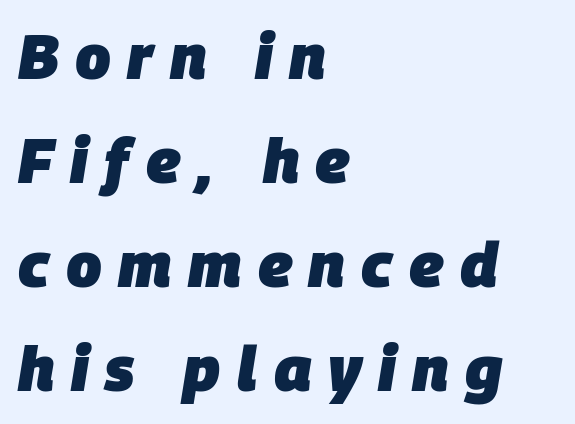
Inter-character spacing is expanded well beyond the font's built-in metrics. I'd describe the lettering as bold — thick and assertive. The glyphs look as if they've been sheared to an angle. Has an underline been added? It has not. The compositor pushed each line to the left boundary. The passage shown is typed in a proportional face where columns would drift.
